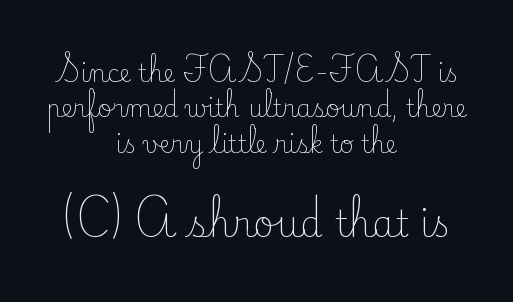
The image shows 36 px light serif type, upright; set centered, normal line spacing (1.47x), normal letter spacing, not underlined; the second (bottom) block is 1.5x larger; low stroke contrast and a small x-height.
